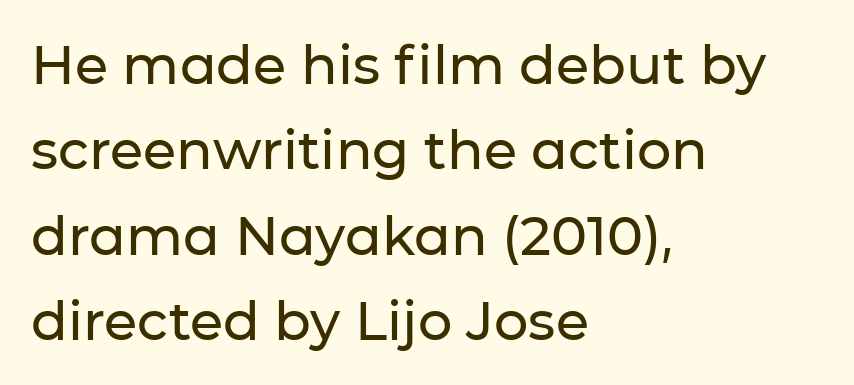
The image shows 54 px sans-serif type, upright; set left-aligned, normal line spacing (1.58x), normal letter spacing, not underlined; low stroke contrast and a medium x-height.
